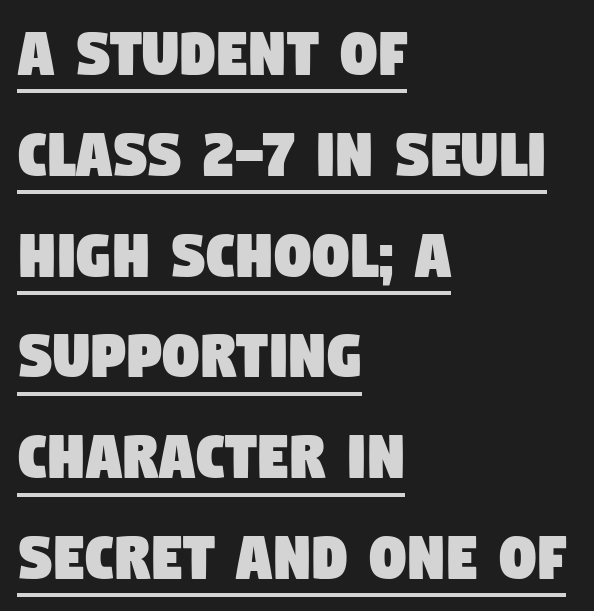
Q: Is the typeface a serif or a sans-serif typeface? A: Sans-serif.
Q: Is the text underlined? A: Yes.
Q: How is the paragraph aligned? A: Left-aligned.
Q: Is the spacing between letters normal or unusually wide? A: Normal.
Q: Is the spacing between lines tight, normal or loose? A: Normal.
Q: Width (condensed, normal, or wide)? A: Condensed.
Q: Stroke contrast? A: Low.
Q: x-height? A: Large.
Q: Monospaced? A: No.
